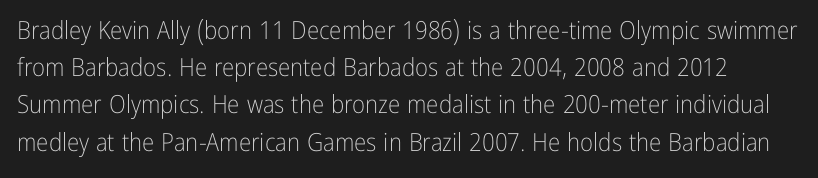
The image shows 25 px text type, upright; set normal line spacing (1.49x), normal letter spacing, not underlined.
